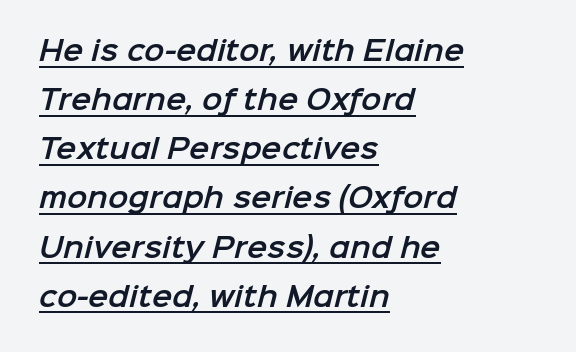
The image shows 27 px text type; set left-aligned, line spacing 1.82x, normal letter spacing, underlined.
